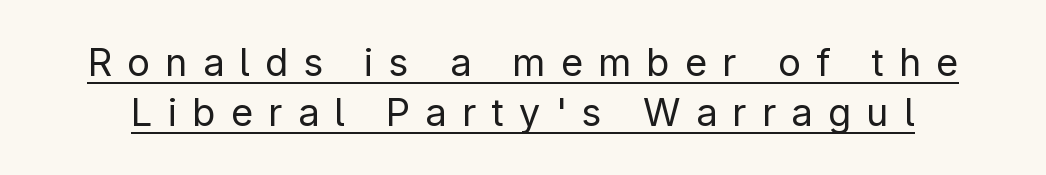
The image shows 38 px regular-weight sans-serif type, upright; set normal line spacing (1.31x), unusually wide letter spacing (+0.4 em), underlined; low stroke contrast and a medium x-height.
